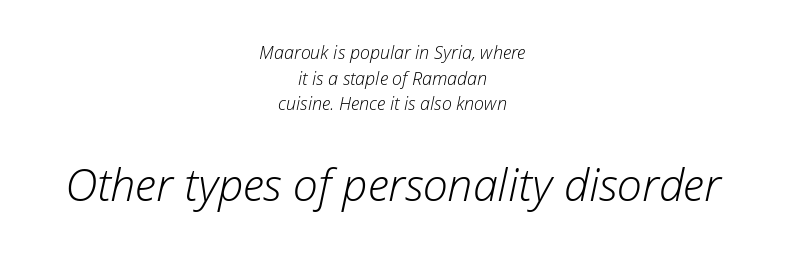
Q: Is the text bold? A: No.
Q: Is the text italic (slanted)? A: Yes, it leans right by about 12 degrees.
Q: Is the text underlined? A: No.
Q: How is the paragraph aligned? A: Centered.
Q: Is the spacing between letters normal or unusually wide? A: Normal.
Q: Is the spacing between lines tight, normal or loose? A: Normal.
Q: Which block of text is set in a larger size, the first (top) or the second (bottom)? A: The second (bottom) one.
Q: Width (condensed, normal, or wide)? A: Normal.
Q: Stroke contrast? A: Low.
Q: x-height? A: Medium.
Q: Monospaced? A: No.
